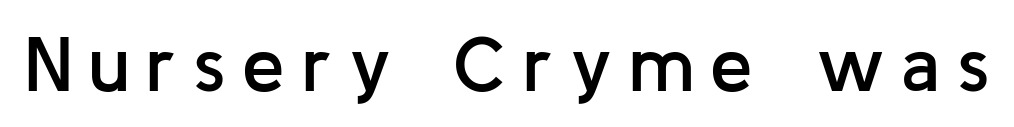
A typesetter would call this heavily tracked-out type. Think of a printed novel: that variable character pitch is what you see here. This rendering features lettering with no underline. Strokes here are thickened, but only to semibold level. The characters display no serif detailing; their extremities are plain.
